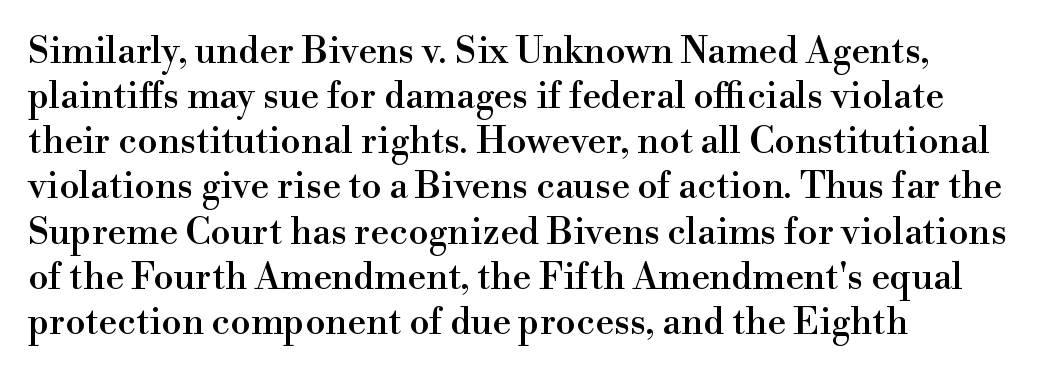
The setting favours the left margin, as ordinary paragraphs usually do. The face used here is rendered with its standard letterfit. Plain, unruled lines of type. Here the designer chose a conventional face with non-uniform glyph widths.
